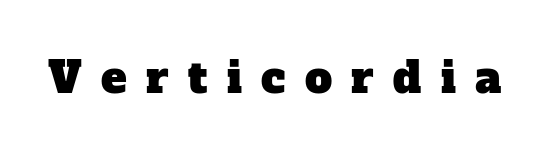
The image shows 43 px serif type; set unusually wide letter spacing (+0.45 em), not underlined; low stroke contrast and a medium x-height.
